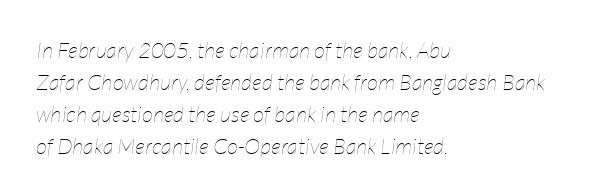
{"italic": "yes", "lean": "right", "slant_degrees": 7, "bold": "no", "underline": "no", "align": "left", "line_spacing": "normal", "line_spacing_ratio": 1.45, "letter_spacing": "normal", "letter_spacing_em": 0.0, "glyph_px": 22}
